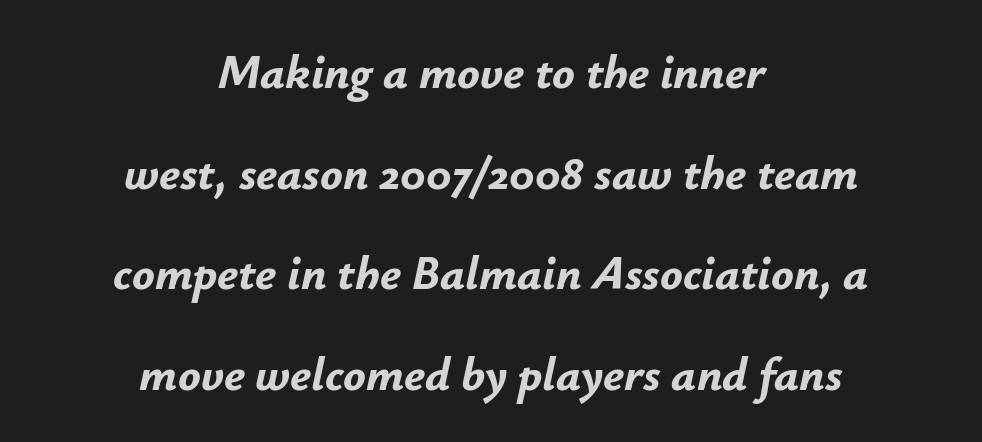
Q: Is the text bold? A: Yes.
Q: Is the text italic (slanted)? A: Yes, it leans right by about 12 degrees.
Q: Is the text underlined? A: No.
Q: How is the paragraph aligned? A: Centered.
Q: Is the spacing between letters normal or unusually wide? A: Normal.
Q: Is the spacing between lines tight, normal or loose? A: Loose.
Q: Width (condensed, normal, or wide)? A: Normal.
Q: Stroke contrast? A: Low.
Q: x-height? A: Small.
Q: Monospaced? A: No.
